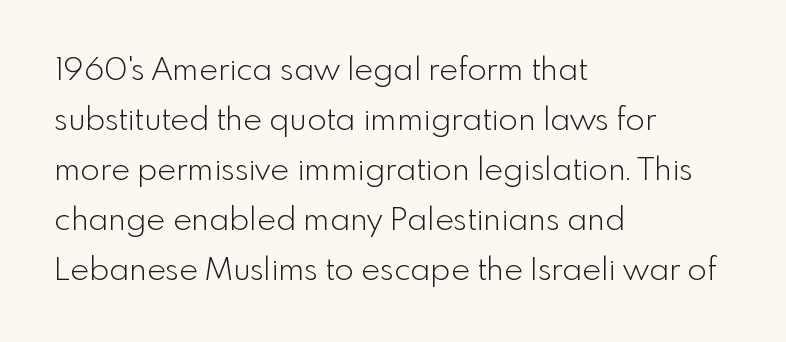
{"serif": "no", "italic": "no", "bold": "no", "weight": "light", "width": "normal", "x_height": "small", "monospaced": "no", "underline": "no", "align": "left", "line_spacing": "normal", "line_spacing_ratio": 1.56, "letter_spacing": "normal", "letter_spacing_em": 0.0, "glyph_px": 32}
